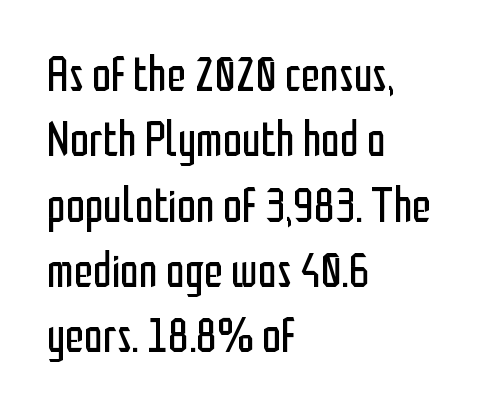
The image shows 48 px regular-weight, condensed sans-serif type, upright; set left-aligned, normal line spacing (1.36x), normal letter spacing, not underlined; low stroke contrast and a medium x-height.
